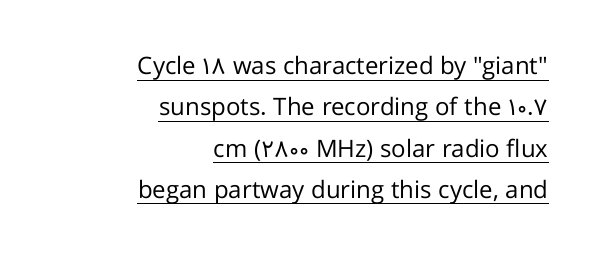
{"italic": "no", "bold": "no", "underline": "yes", "align": "right", "line_spacing_ratio": 1.72, "letter_spacing": "normal", "letter_spacing_em": 0.0, "glyph_px": 24}
